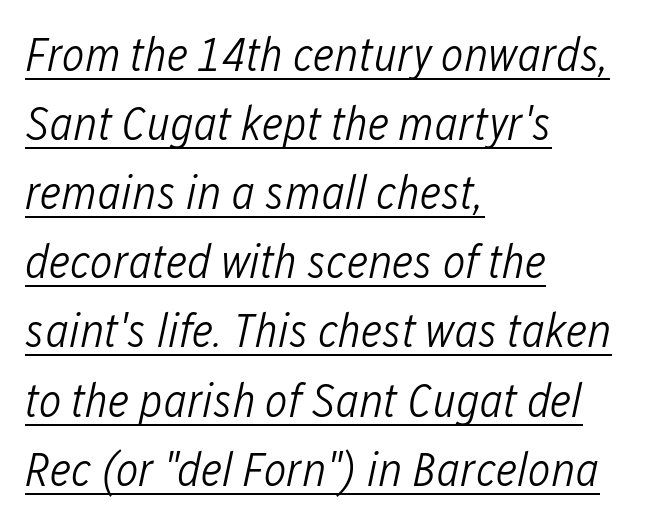
The vertical gap from one line to the next is medium. Compared with undecorated copy, this sample adds a rule below the words. The text block is weighted toward the left margin, trailing off unevenly rightward. This sample uses plain, unmodified letter spacing. This sample has the flowing, uneven cadence of proportional lettering. Heft: none added — not bold.
